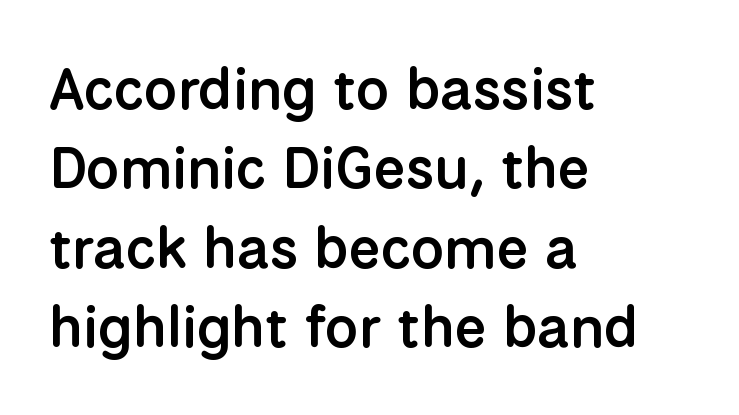
Q: Is the text bold? A: Semi-bold.
Q: Is the text italic (slanted)? A: No, it is upright.
Q: Is the typeface a serif or a sans-serif typeface? A: Sans-serif.
Q: Is the text underlined? A: No.
Q: How is the paragraph aligned? A: Left-aligned.
Q: Is the spacing between letters normal or unusually wide? A: Normal.
Q: Is the spacing between lines tight, normal or loose? A: Normal.
Q: Width (condensed, normal, or wide)? A: Normal.
Q: Stroke contrast? A: Low.
Q: x-height? A: Medium.
Q: Monospaced? A: No.
